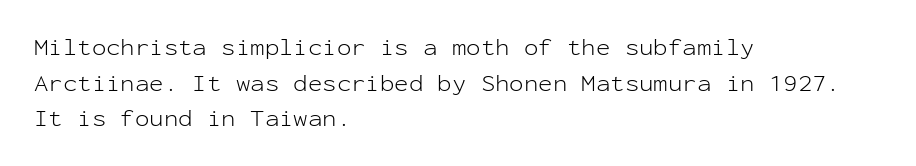
Q: Is the text bold? A: No.
Q: Is the text italic (slanted)? A: No, it is upright.
Q: Is the text underlined? A: No.
Q: How is the paragraph aligned? A: Left-aligned.
Q: Is the spacing between letters normal or unusually wide? A: Normal.
Q: Is the spacing between lines tight, normal or loose? A: Normal.
